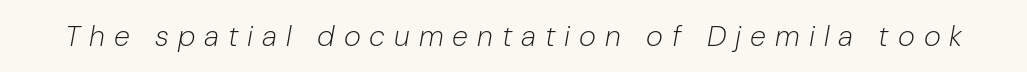
Q: Is the text bold? A: No.
Q: Is the text italic (slanted)? A: Yes, it leans right by about 10 degrees.
Q: Is the text underlined? A: No.
Q: Is the spacing between letters normal or unusually wide? A: Unusually wide.
Q: Width (condensed, normal, or wide)? A: Normal.
Q: Stroke contrast? A: Low.
Q: x-height? A: Medium.
Q: Monospaced? A: No.
